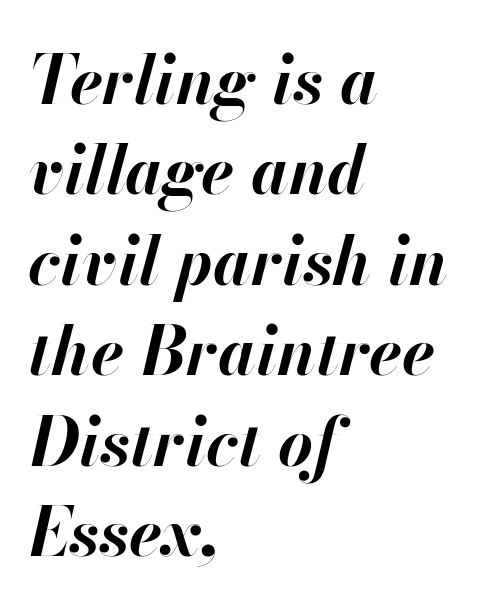
The image shows 67 px bold type, italic (leaning right); set left-aligned, normal line spacing (1.35x), normal letter spacing, not underlined; high stroke contrast and a small x-height.
